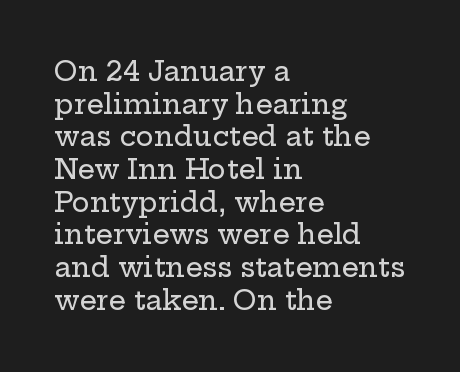
Q: Is the text italic (slanted)? A: No, it is upright.
Q: Is the text underlined? A: No.
Q: How is the paragraph aligned? A: Left-aligned.
Q: Is the spacing between letters normal or unusually wide? A: Normal.
